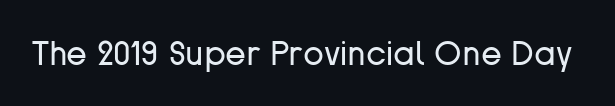
The rendering keeps characters at their native spacing. Serif or sans? Sans — the stroke terminals are bare. Heaviness? Minimal to ordinary, like unemphasized prose. This sample uses an upright cut, with every glyph sitting square on the baseline. Proportional: the letters do not fall into vertical columns. Glance below the letters and you will spot only blank space.
